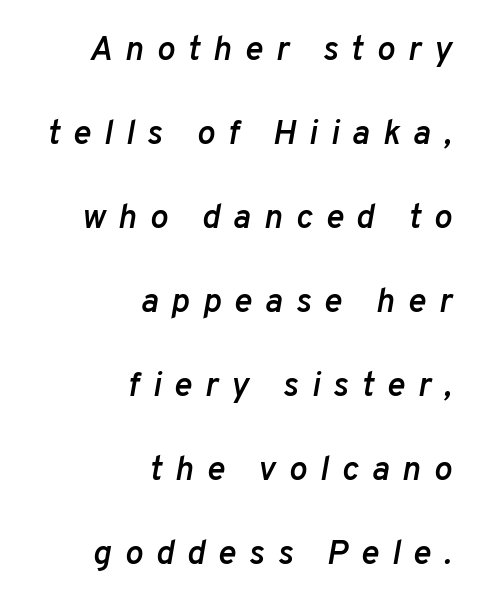
Q: Is the text bold? A: Semi-bold.
Q: Is the text italic (slanted)? A: Yes, it leans right by about 10 degrees.
Q: Is the text underlined? A: No.
Q: How is the paragraph aligned? A: Right-aligned.
Q: Is the spacing between letters normal or unusually wide? A: Unusually wide.
Q: Is the spacing between lines tight, normal or loose? A: Loose.
Q: Width (condensed, normal, or wide)? A: Normal.
Q: Stroke contrast? A: Low.
Q: x-height? A: Medium.
Q: Monospaced? A: No.
